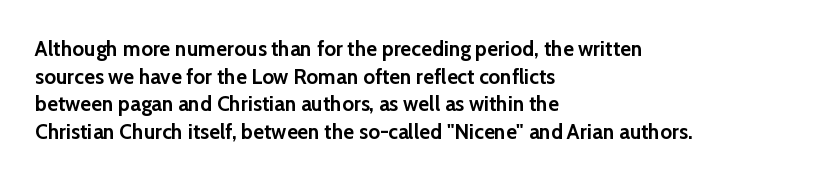
Normally led — the rows are evenly, conventionally spaced. Caption: standard tracking, unaltered. Check the space under the baseline: it is left empty. This sample is left-justified, so line endings fall wherever the words run out. These lines were composed using upright roman letters.
